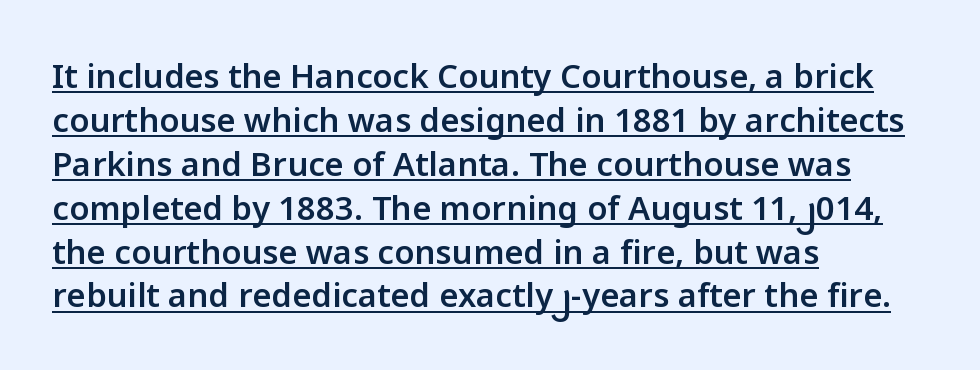
The image shows 33 px semibold sans-serif type, upright; set left-aligned, normal line spacing (1.33x), normal letter spacing, underlined; low stroke contrast and a medium x-height.
